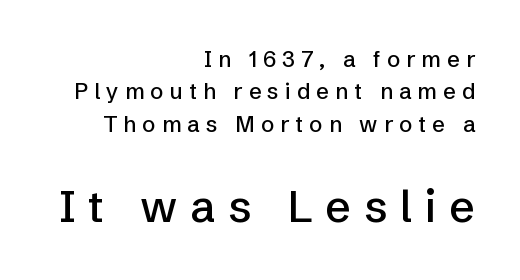
{"serif": "no", "italic": "no", "width": "normal", "stroke_contrast": "low", "x_height": "medium", "monospaced": "no", "underline": "no", "align": "right", "line_spacing": "normal", "line_spacing_ratio": 1.47, "letter_spacing": "wide", "letter_spacing_em": 0.28, "larger_block": "second", "size_ratio": 2.05, "glyph_px": 45}
